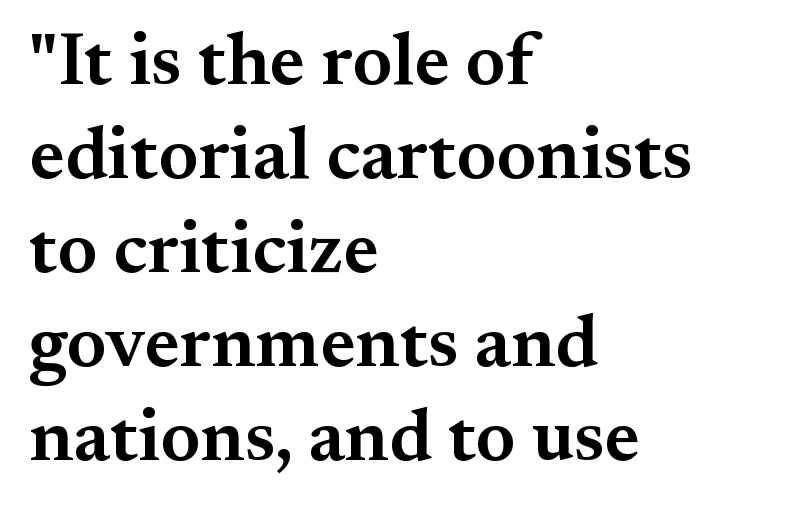
Q: Is the text bold? A: Semi-bold.
Q: Is the text italic (slanted)? A: No, it is upright.
Q: Is the typeface a serif or a sans-serif typeface? A: Serif.
Q: Is the text underlined? A: No.
Q: How is the paragraph aligned? A: Left-aligned.
Q: Is the spacing between letters normal or unusually wide? A: Normal.
Q: Is the spacing between lines tight, normal or loose? A: Normal.
Q: Width (condensed, normal, or wide)? A: Normal.
Q: Stroke contrast? A: Medium.
Q: x-height? A: Small.
Q: Monospaced? A: No.
